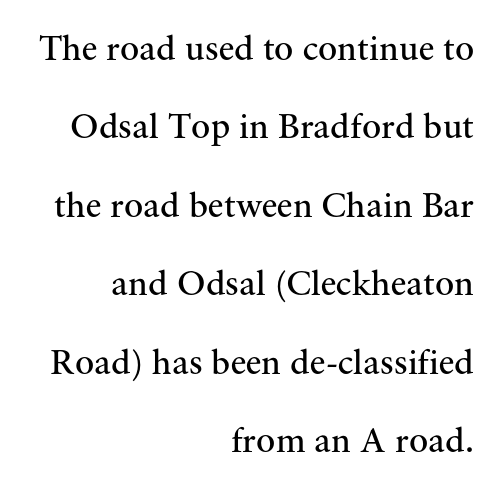
Q: Is the text bold? A: No.
Q: Is the text italic (slanted)? A: No, it is upright.
Q: Is the typeface a serif or a sans-serif typeface? A: Serif.
Q: Is the text underlined? A: No.
Q: How is the paragraph aligned? A: Right-aligned.
Q: Is the spacing between letters normal or unusually wide? A: Normal.
Q: Is the spacing between lines tight, normal or loose? A: Loose.
Q: Width (condensed, normal, or wide)? A: Normal.
Q: Stroke contrast? A: Medium.
Q: x-height? A: Small.
Q: Monospaced? A: No.
